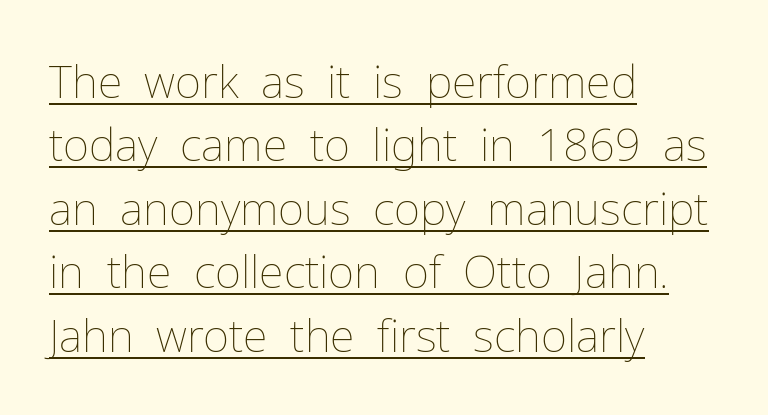
Q: Is the text bold? A: No.
Q: Is the text italic (slanted)? A: No, it is upright.
Q: Is the text underlined? A: Yes.
Q: How is the paragraph aligned? A: Left-aligned.
Q: Is the spacing between letters normal or unusually wide? A: Normal.
Q: Is the spacing between lines tight, normal or loose? A: Normal.
Q: Width (condensed, normal, or wide)? A: Normal.
Q: Stroke contrast? A: Low.
Q: x-height? A: Medium.
Q: Monospaced? A: No.
